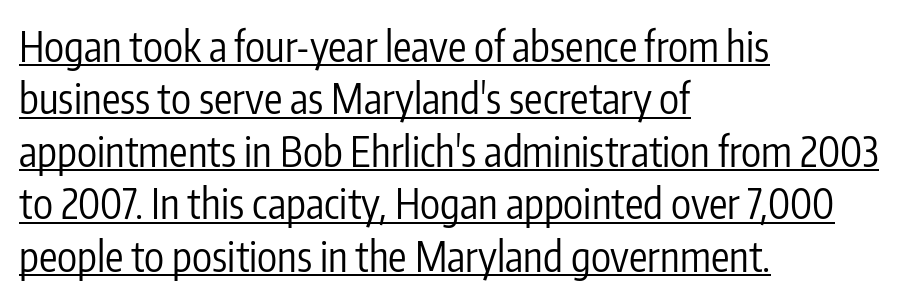
{"serif": "no", "italic": "no", "bold": "no", "weight": "regular", "width": "condensed", "stroke_contrast": "low", "x_height": "medium", "monospaced": "no", "underline": "yes", "align": "left", "line_spacing": "normal", "line_spacing_ratio": 1.28, "letter_spacing": "normal", "letter_spacing_em": 0.0, "glyph_px": 41}
